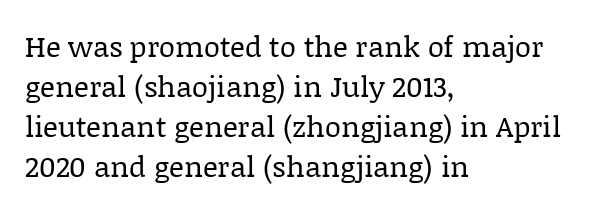
The image shows 29 px regular-weight serif type, upright; set left-aligned, normal line spacing (1.38x), normal letter spacing, not underlined; low stroke contrast and a large x-height.
